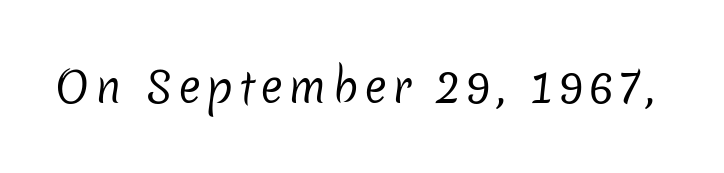
Unlike a traditional serif, this face leaves its strokes unadorned. Do the characters align in a grid? No, the font is proportional. Rule under the text: the space is simply empty. No extra ink here — the face is not bold.
